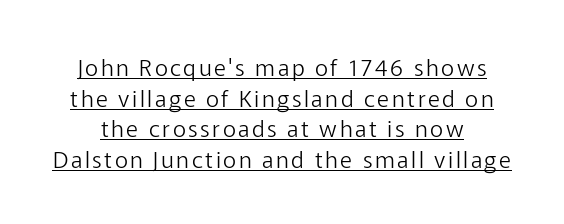
{"italic": "no", "bold": "no", "underline": "yes", "line_spacing": "normal", "line_spacing_ratio": 1.33, "glyph_px": 23}
